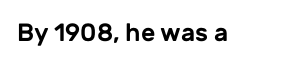
{"italic": "no", "underline": "no", "letter_spacing": "normal", "letter_spacing_em": 0.0, "glyph_px": 25}
